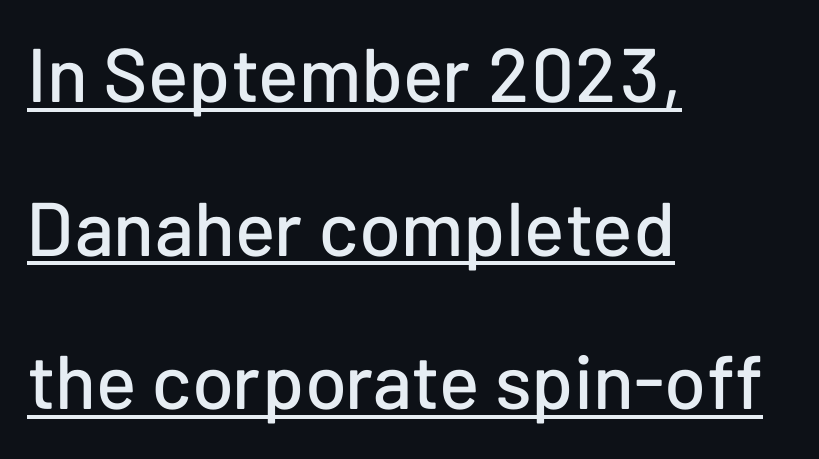
Q: Is the text italic (slanted)? A: No, it is upright.
Q: Is the typeface a serif or a sans-serif typeface? A: Sans-serif.
Q: Is the text underlined? A: Yes.
Q: How is the paragraph aligned? A: Left-aligned.
Q: Is the spacing between letters normal or unusually wide? A: Normal.
Q: Is the spacing between lines tight, normal or loose? A: Loose.
Q: Width (condensed, normal, or wide)? A: Normal.
Q: Stroke contrast? A: Low.
Q: x-height? A: Medium.
Q: Monospaced? A: No.
